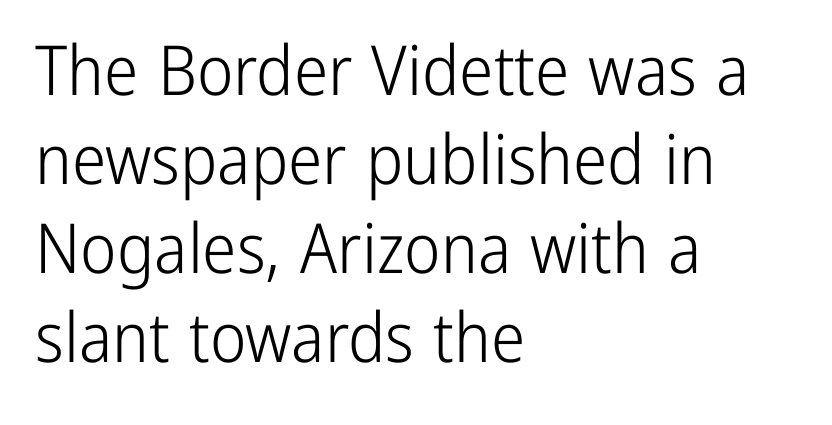
Letterform terminals end flat and unadorned throughout the passage. Nope, not italic — everything's standing straight. The compositor pushed each line to the left boundary. You could not count columns in this text — the font is proportionally spaced. Compared with typical paragraphs, the rows here are spaced about the same. Summary of weight: not heavy and not bold.
